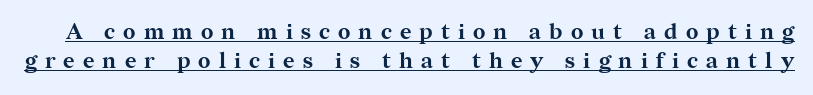
The image shows 22 px bold type, upright; set normal line spacing (1.32x), unusually wide letter spacing (+0.37 em), underlined.
